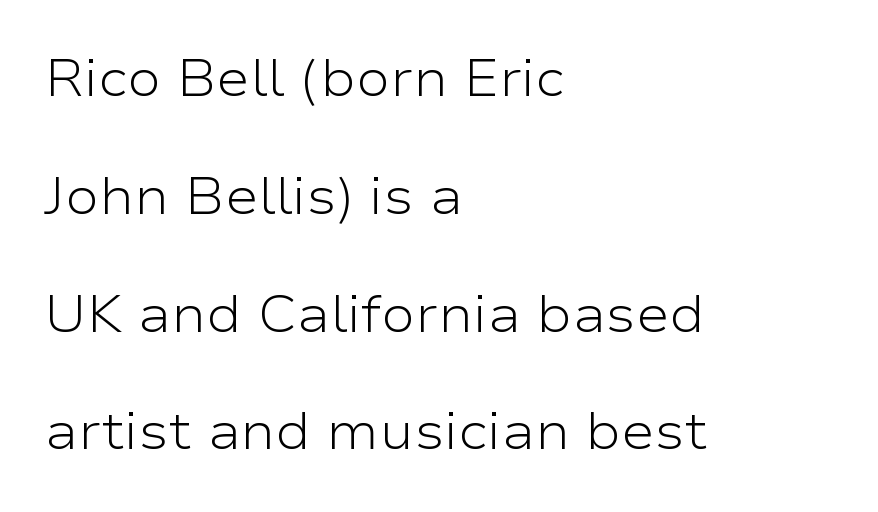
The image shows 51 px light, wide sans-serif type, upright; set left-aligned, loose line spacing (2.31x), normal letter spacing, not underlined; low stroke contrast and a medium x-height.
